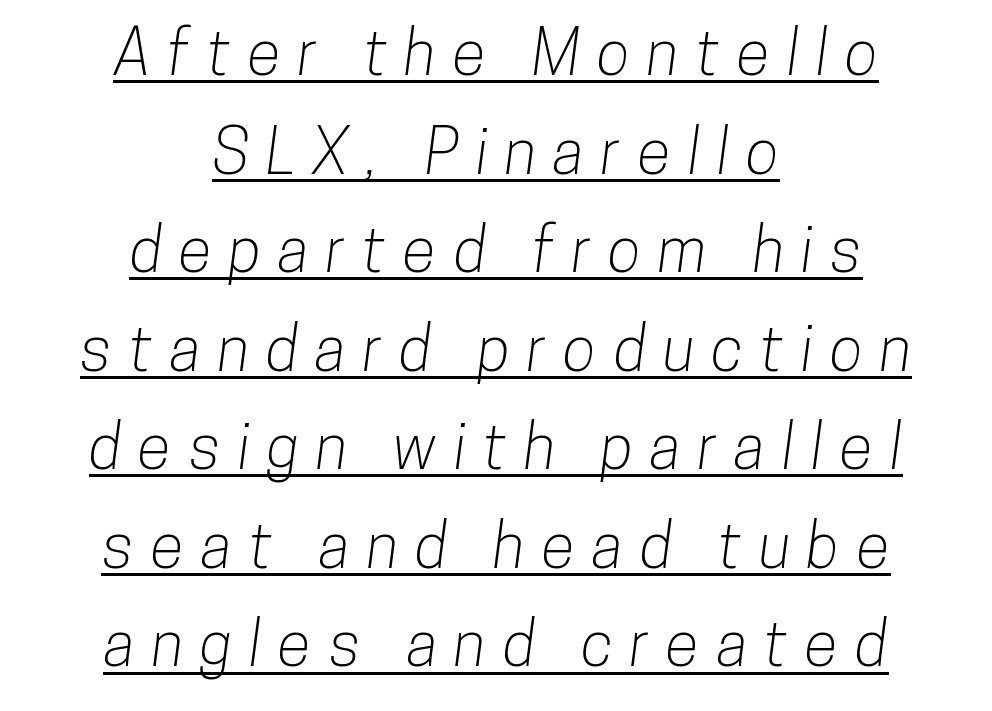
{"serif": "no", "width": "condensed", "stroke_contrast": "low", "x_height": "medium", "monospaced": "no", "underline": "yes", "align": "center", "line_spacing": "normal", "line_spacing_ratio": 1.59, "letter_spacing": "wide", "letter_spacing_em": 0.27, "glyph_px": 62}
